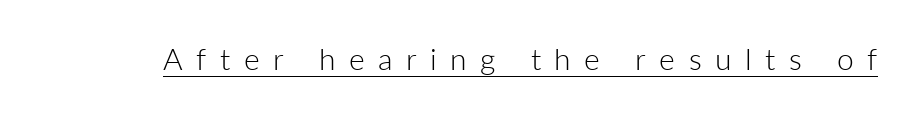
The image shows 30 px light sans-serif type, upright; set unusually wide letter spacing (+0.45 em), underlined; low stroke contrast and a medium x-height.
